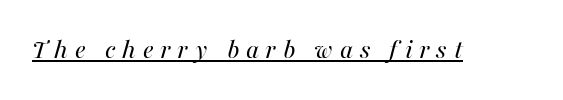
Q: Is the text bold? A: No.
Q: Is the text italic (slanted)? A: Yes, it leans right by about 16 degrees.
Q: Is the text underlined? A: Yes.
Q: Is the spacing between letters normal or unusually wide? A: Unusually wide.
Q: Width (condensed, normal, or wide)? A: Normal.
Q: Stroke contrast? A: Medium.
Q: x-height? A: Medium.
Q: Monospaced? A: No.
